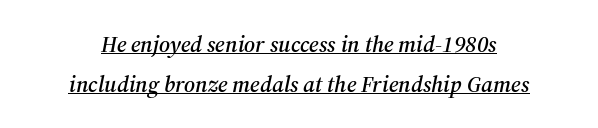
Underlining? Definitely there. The rendering applies a slant to the glyphs. Nothing unusual about the tracking: characters are spaced as the font intends. Leftover space on each line is divided equally before and after the words.
